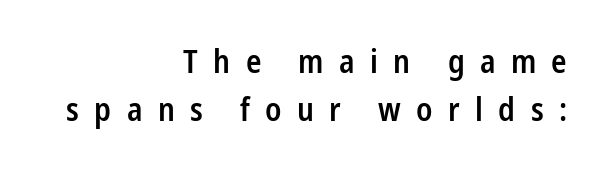
The image shows 32 px semibold, condensed sans-serif type, upright; set right-aligned, normal line spacing (1.51x), unusually wide letter spacing (+0.48 em), not underlined; low stroke contrast and a medium x-height.
